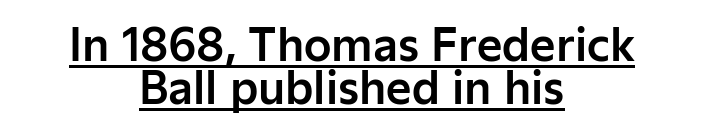
The image shows 44 px sans-serif type, upright; set centered, tight line spacing (0.98x), normal letter spacing, underlined; low stroke contrast and a medium x-height.
